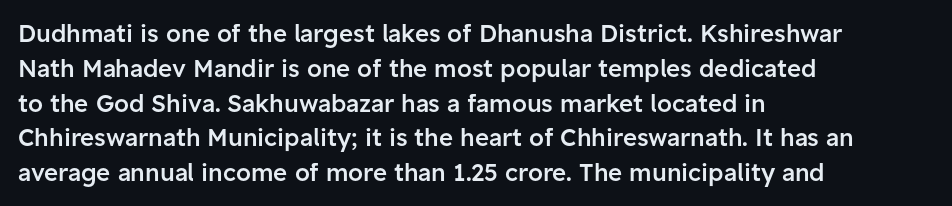
Notice how descenders clear the ascenders below comfortably — that's standard leading. It's the straight-up-and-down kind of type. Horizontally, the lines are justified to the leading edge only. Is the letter spacing exaggerated? No — it looks like the ordinary default. Semibold letterforms, between regular and bold.
